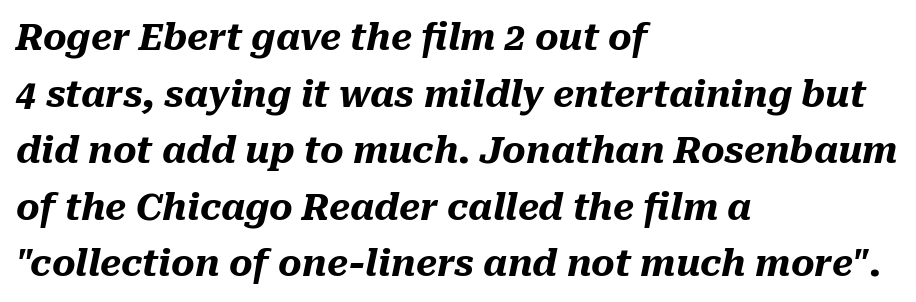
Letter spacing: default. These lines were composed using italics. What weight is shown? A full bold with thick strokes. Note the varied advance widths — an 'i' is clearly narrower than an 'm'.
